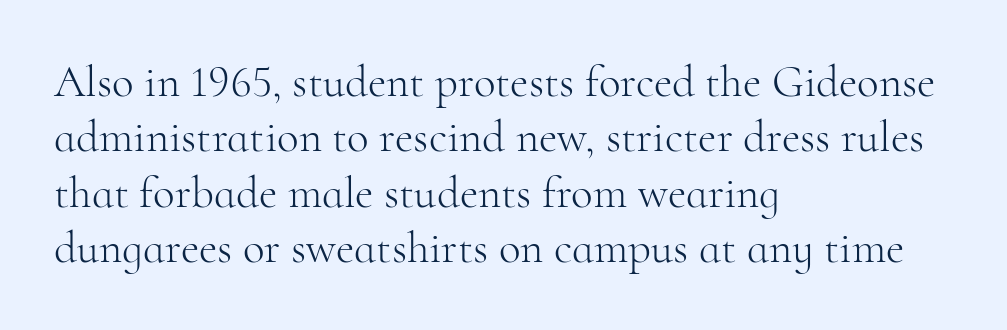
Q: Is the text bold? A: No.
Q: Is the text italic (slanted)? A: No, it is upright.
Q: Is the typeface a serif or a sans-serif typeface? A: Serif.
Q: Is the text underlined? A: No.
Q: How is the paragraph aligned? A: Left-aligned.
Q: Is the spacing between letters normal or unusually wide? A: Normal.
Q: Width (condensed, normal, or wide)? A: Normal.
Q: Stroke contrast? A: High.
Q: x-height? A: Small.
Q: Monospaced? A: No.
